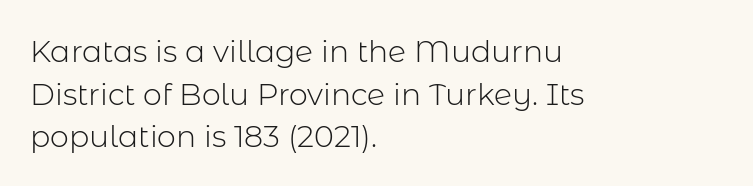
Q: Is the text bold? A: No.
Q: Is the text italic (slanted)? A: No, it is upright.
Q: Is the typeface a serif or a sans-serif typeface? A: Sans-serif.
Q: Is the text underlined? A: No.
Q: How is the paragraph aligned? A: Left-aligned.
Q: Is the spacing between letters normal or unusually wide? A: Normal.
Q: Is the spacing between lines tight, normal or loose? A: Normal.
Q: Width (condensed, normal, or wide)? A: Normal.
Q: Stroke contrast? A: Low.
Q: x-height? A: Medium.
Q: Monospaced? A: No.
